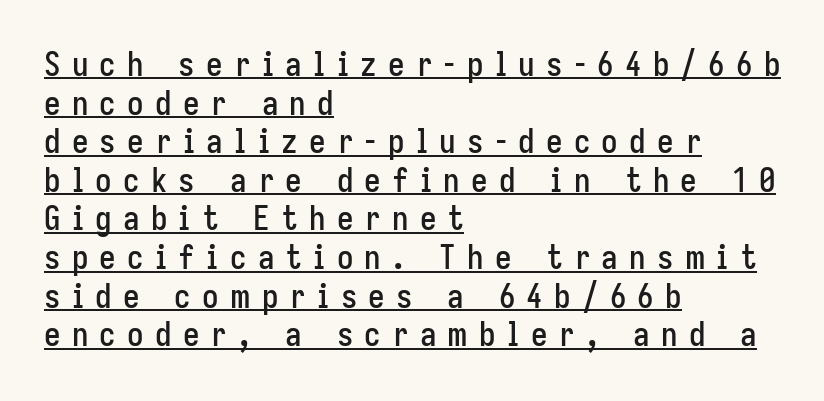
{"serif": "no", "italic": "no", "width": "condensed", "stroke_contrast": "low", "x_height": "medium", "monospaced": "no", "underline": "yes", "align": "left", "line_spacing_ratio": 1.17, "letter_spacing": "wide", "letter_spacing_em": 0.34, "glyph_px": 33}
